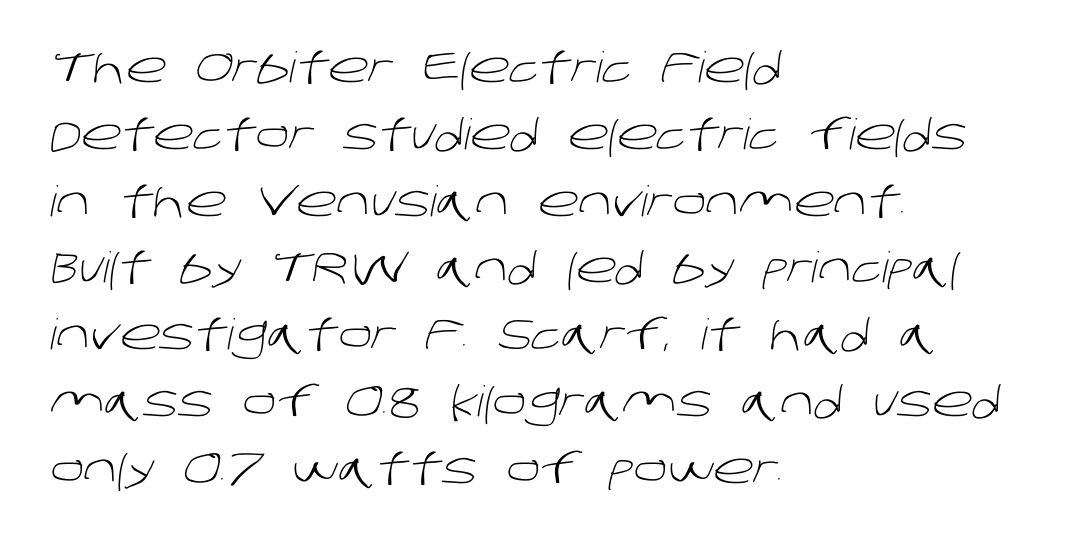
The image shows 42 px light sans-serif type; set left-aligned, normal line spacing (1.59x), normal letter spacing, not underlined; low stroke contrast and a large x-height.
